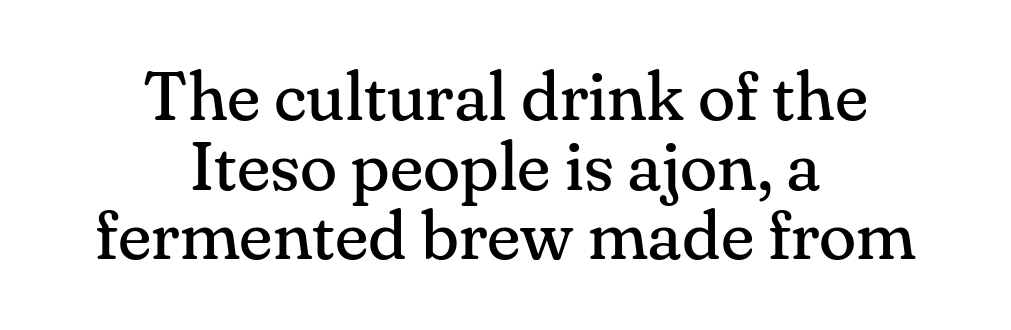
Note the varied advance widths — an 'i' is clearly narrower than an 'm'. Look at the bottom of the vertical strokes: they flare into serifs here. The leading is snug, giving the passage a crowded texture. Caption: standard tracking, unaltered.
